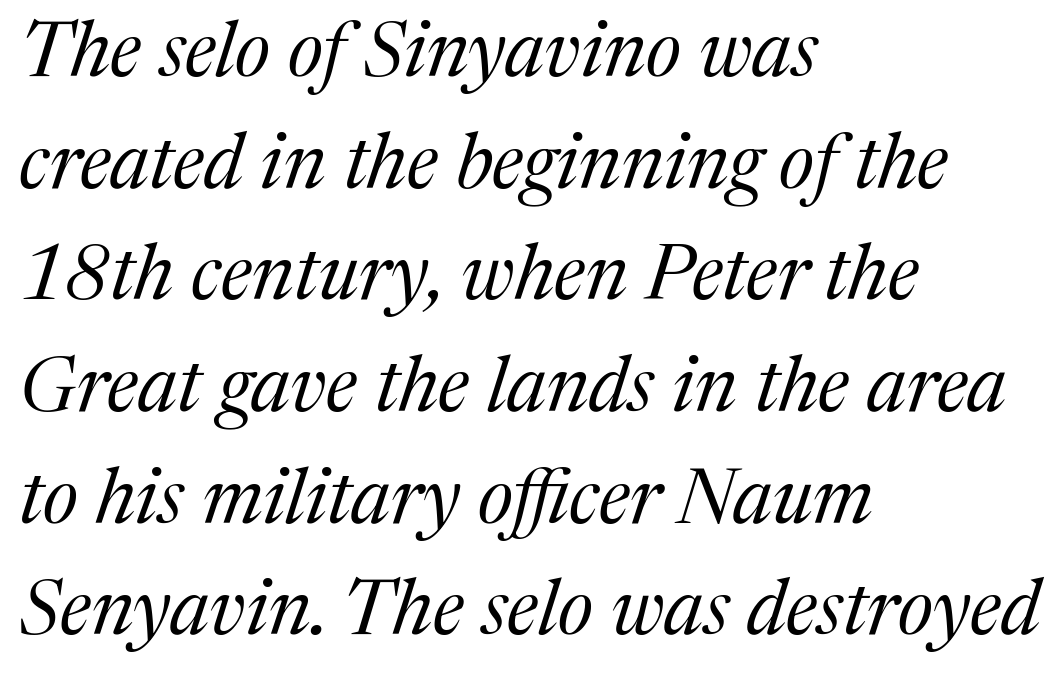
Is this a heavy cut? Hardly; it is regular or lighter. Characters are canted at an angle relative to the baseline's perpendicular. Nothing unusual about the tracking: characters are spaced as the font intends. Left-aligned paragraph, ragged on the right. Is this a sans? No — the strokes have serifs.
